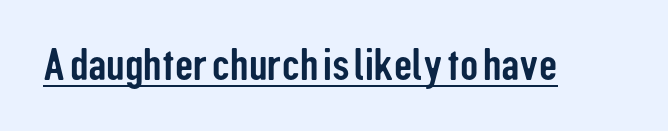
{"serif": "no", "italic": "no", "width": "condensed", "stroke_contrast": "low", "x_height": "medium", "monospaced": "no", "underline": "yes", "letter_spacing": "normal", "letter_spacing_em": 0.0, "glyph_px": 45}
